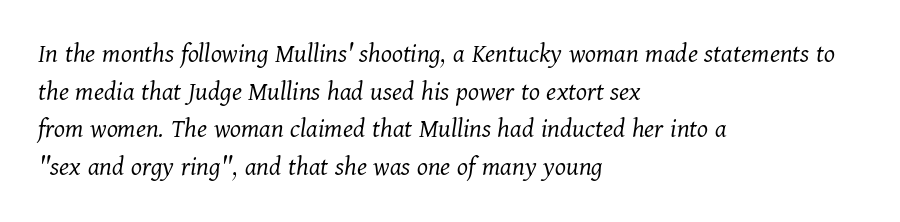
The image shows 28 px light serif type, italic (leaning right); set left-aligned, normal line spacing (1.34x), normal letter spacing, not underlined; medium stroke contrast and a medium x-height.
